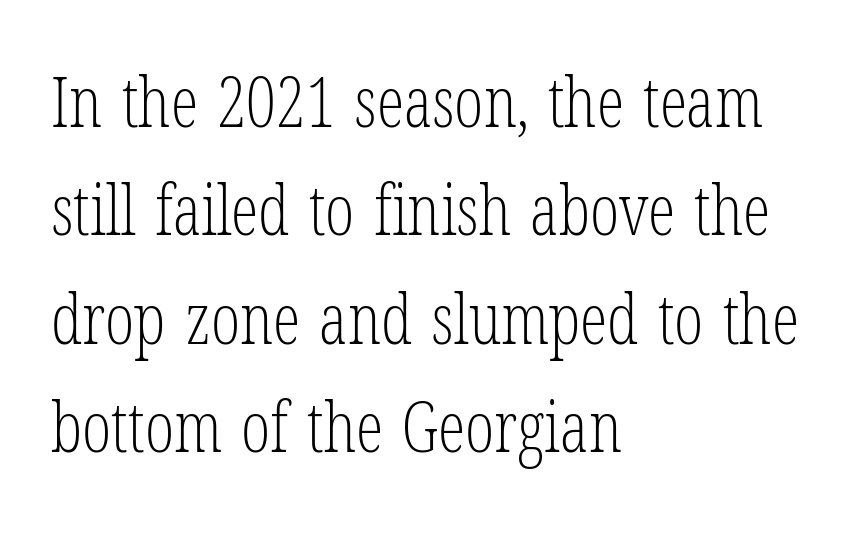
Small tapered or slab feet sit at the stroke ends, so this counts as serif. This is not heavy type; no bold has been used. These lines keep a tight, regular rhythm from letter to letter. Which margin do the lines hug? The left one — the right edge is uneven. The rendering uses a moderate line-height, typical for paragraphs. Unlike italic type, these characters show no tilt at all.
